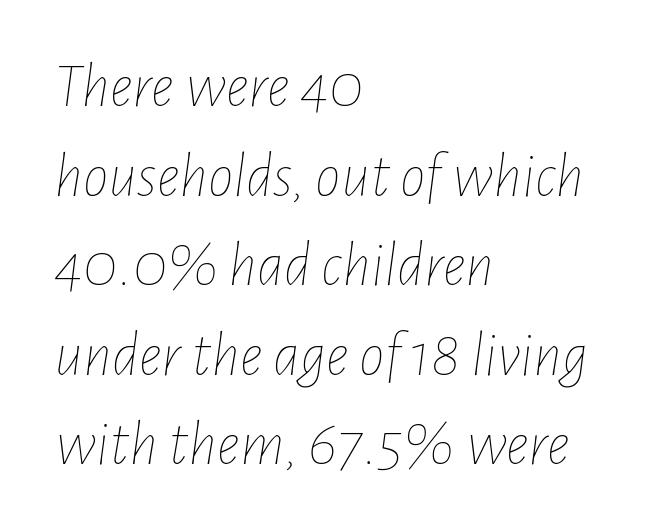
{"italic": "yes", "lean": "right", "slant_degrees": 7, "bold": "no", "weight": "thin", "width": "condensed", "stroke_contrast": "low", "x_height": "medium", "monospaced": "no", "underline": "no", "align": "left", "line_spacing": "normal", "line_spacing_ratio": 1.4, "letter_spacing": "normal", "letter_spacing_em": 0.0, "glyph_px": 64}
